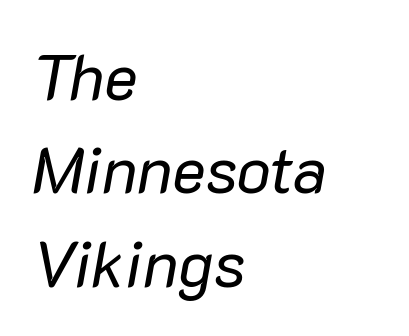
The image shows 64 px regular-weight type, italic (leaning right); set left-aligned, normal line spacing (1.46x), normal letter spacing, not underlined; low stroke contrast and a medium x-height.
